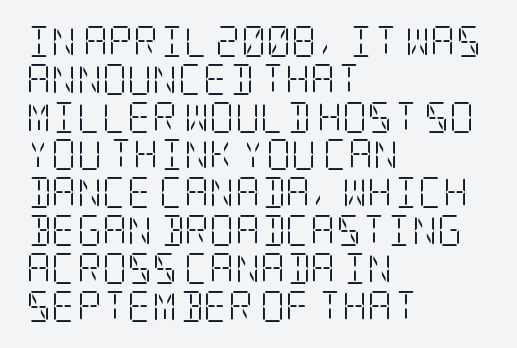
Q: Is the text bold? A: No.
Q: Is the text italic (slanted)? A: No, it is upright.
Q: Is the typeface a serif or a sans-serif typeface? A: Serif.
Q: Is the text underlined? A: No.
Q: How is the paragraph aligned? A: Left-aligned.
Q: Is the spacing between letters normal or unusually wide? A: Normal.
Q: Width (condensed, normal, or wide)? A: Condensed.
Q: Stroke contrast? A: Low.
Q: x-height? A: Large.
